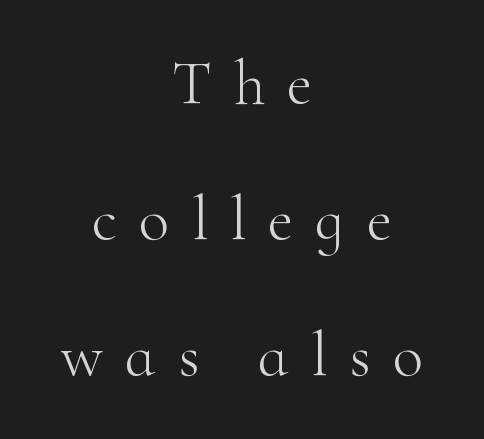
Q: Is the text bold? A: No.
Q: Is the text italic (slanted)? A: No, it is upright.
Q: Is the typeface a serif or a sans-serif typeface? A: Serif.
Q: Is the text underlined? A: No.
Q: How is the paragraph aligned? A: Centered.
Q: Is the spacing between letters normal or unusually wide? A: Unusually wide.
Q: Is the spacing between lines tight, normal or loose? A: Loose.
Q: Width (condensed, normal, or wide)? A: Normal.
Q: Stroke contrast? A: High.
Q: x-height? A: Small.
Q: Monospaced? A: No.
